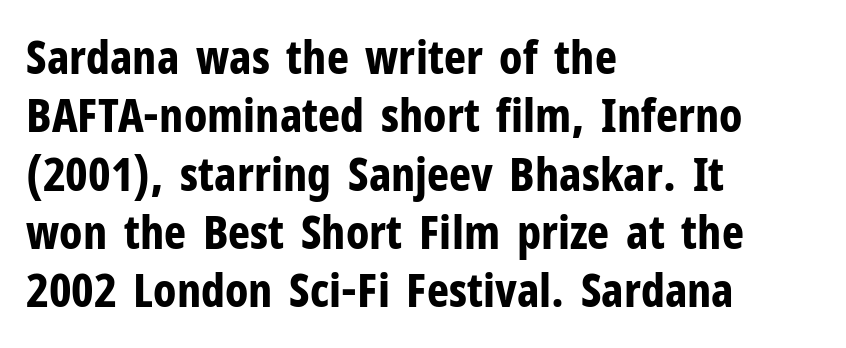
Q: Is the text bold? A: Yes.
Q: Is the text italic (slanted)? A: No, it is upright.
Q: Is the typeface a serif or a sans-serif typeface? A: Sans-serif.
Q: Is the text underlined? A: No.
Q: How is the paragraph aligned? A: Left-aligned.
Q: Is the spacing between letters normal or unusually wide? A: Normal.
Q: Width (condensed, normal, or wide)? A: Condensed.
Q: Stroke contrast? A: Low.
Q: x-height? A: Medium.
Q: Monospaced? A: No.
